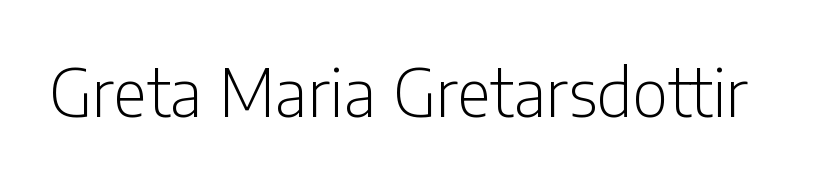
{"serif": "no", "italic": "no", "bold": "no", "weight": "light", "width": "condensed", "stroke_contrast": "low", "x_height": "medium", "monospaced": "no", "underline": "no", "letter_spacing": "normal", "letter_spacing_em": 0.0, "glyph_px": 66}
